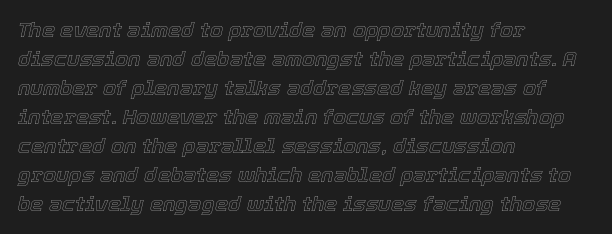
The image shows 21 px text type, italic (leaning right); set left-aligned, normal line spacing (1.38x), normal letter spacing, not underlined.
